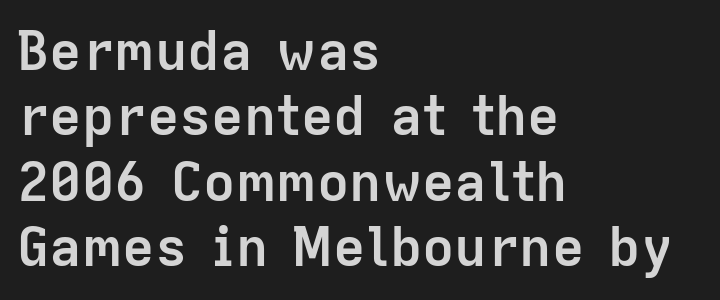
The image shows 54 px semibold sans-serif type, upright; set left-aligned, line spacing 1.21x, normal letter spacing, not underlined; low stroke contrast and a medium x-height.
